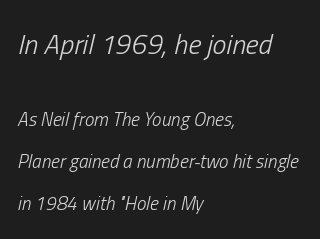
The image shows 28 px light, condensed type, italic (leaning right); set left-aligned, loose line spacing (2.21x), normal letter spacing, not underlined; the first (top) block is 1.47x larger; low stroke contrast and a medium x-height.
